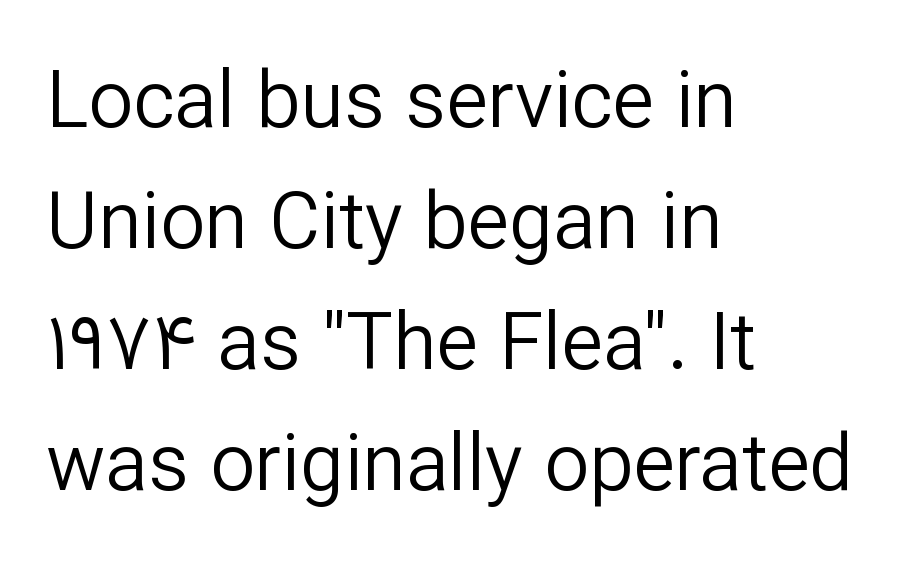
{"serif": "no", "italic": "no", "bold": "no", "weight": "regular", "width": "normal", "stroke_contrast": "low", "x_height": "medium", "monospaced": "no", "underline": "no", "align": "left", "line_spacing": "normal", "line_spacing_ratio": 1.53, "letter_spacing": "normal", "letter_spacing_em": 0.0, "glyph_px": 79}
